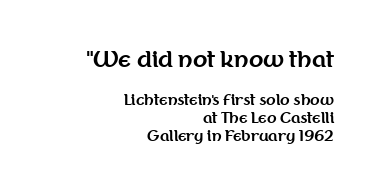
The type sits square on the baseline with zero lean. Large over small — that's the arrangement of the two blocks here. The type is set solid horizontally, with unmodified tracking. The lines are quadded right. Emphasis by weight is at full strength: bold. The strip under each line holds only bare page.
